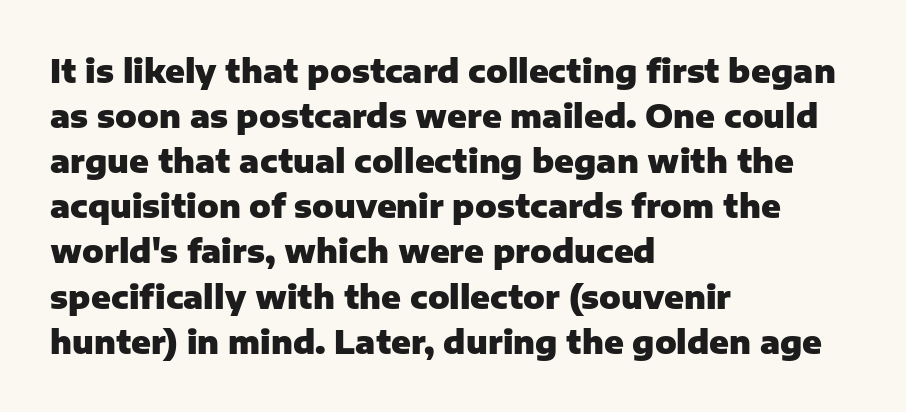
Q: Is the text bold? A: Yes.
Q: Is the text italic (slanted)? A: No, it is upright.
Q: Is the typeface a serif or a sans-serif typeface? A: Sans-serif.
Q: Is the text underlined? A: No.
Q: How is the paragraph aligned? A: Left-aligned.
Q: Is the spacing between letters normal or unusually wide? A: Normal.
Q: Is the spacing between lines tight, normal or loose? A: Normal.
Q: Width (condensed, normal, or wide)? A: Normal.
Q: Stroke contrast? A: Low.
Q: x-height? A: Medium.
Q: Monospaced? A: No.
